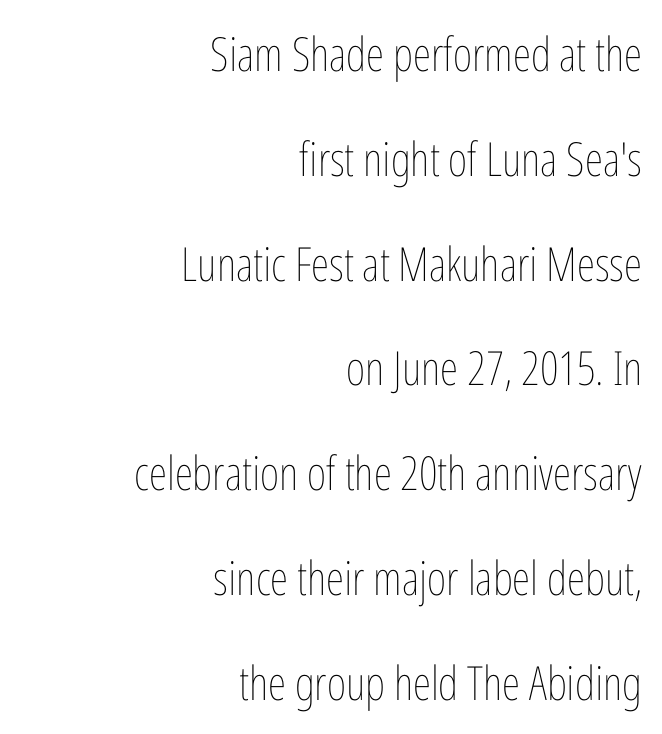
{"italic": "no", "bold": "no", "weight": "thin", "width": "condensed", "stroke_contrast": "low", "x_height": "medium", "monospaced": "no", "underline": "no", "align": "right", "line_spacing": "loose", "line_spacing_ratio": 2.23, "letter_spacing": "normal", "letter_spacing_em": 0.0, "glyph_px": 47}
